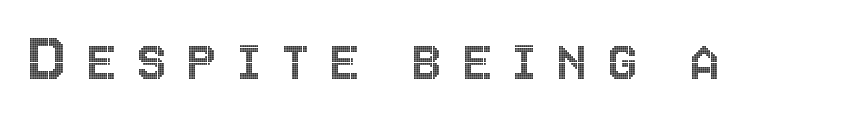
{"italic": "no", "width": "condensed", "x_height": "large", "monospaced": "no", "underline": "no", "letter_spacing": "wide", "letter_spacing_em": 0.28, "glyph_px": 69}
